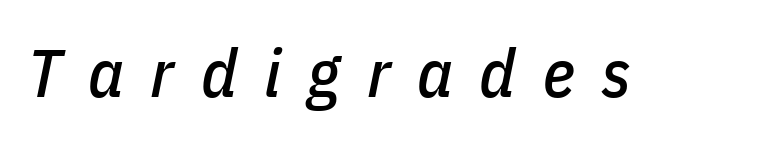
Q: Is the text italic (slanted)? A: Yes, it leans right by about 11 degrees.
Q: Is the text underlined? A: No.
Q: Is the spacing between letters normal or unusually wide? A: Unusually wide.
Q: Width (condensed, normal, or wide)? A: Condensed.
Q: Stroke contrast? A: Low.
Q: x-height? A: Medium.
Q: Monospaced? A: No.
